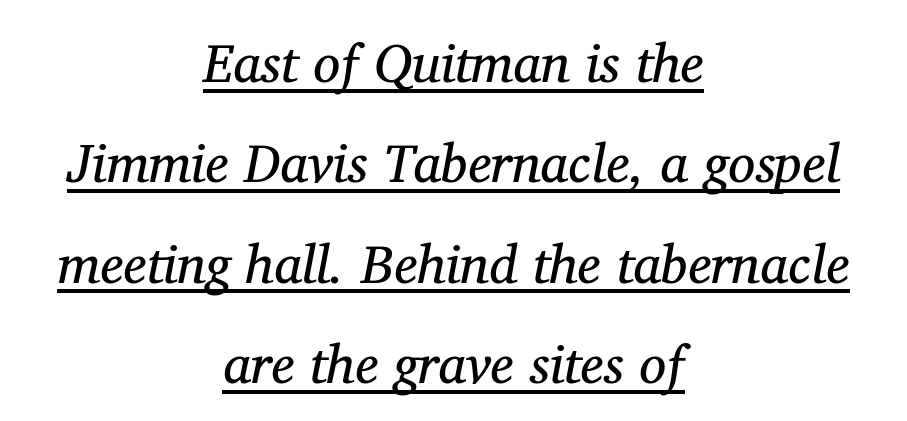
The image shows 54 px regular-weight serif type, italic (leaning right); set centered, line spacing 1.86x, normal letter spacing, underlined; medium stroke contrast and a medium x-height.
